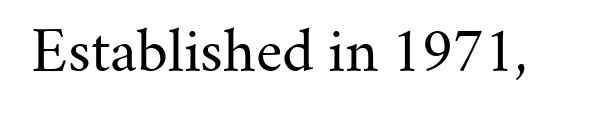
These glyphs show unthickened strokes, regular width or finer. Glyph-to-glyph distance matches everyday printed text. Here the designer chose a conventional face with non-uniform glyph widths. Decoration check: the copy has no underline. You can tell from the footed stems that serif type was used. The lettering stays uniformly vertical, giving the passage a roman look.
